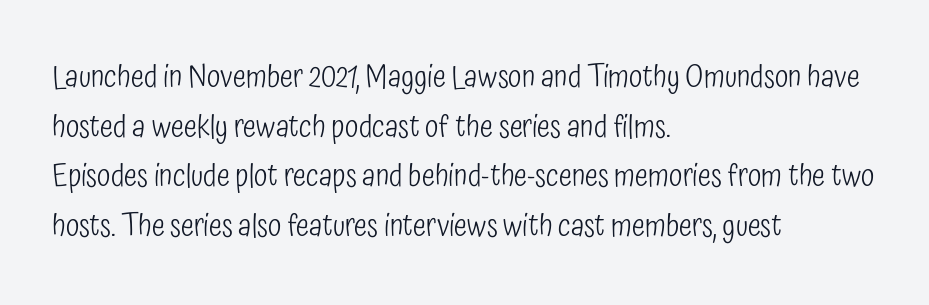
{"serif": "no", "italic": "no", "bold": "no", "weight": "light", "width": "condensed", "stroke_contrast": "low", "x_height": "medium", "monospaced": "no", "underline": "no", "align": "left", "line_spacing": "normal", "line_spacing_ratio": 1.6, "letter_spacing": "normal", "letter_spacing_em": 0.0, "glyph_px": 31}
